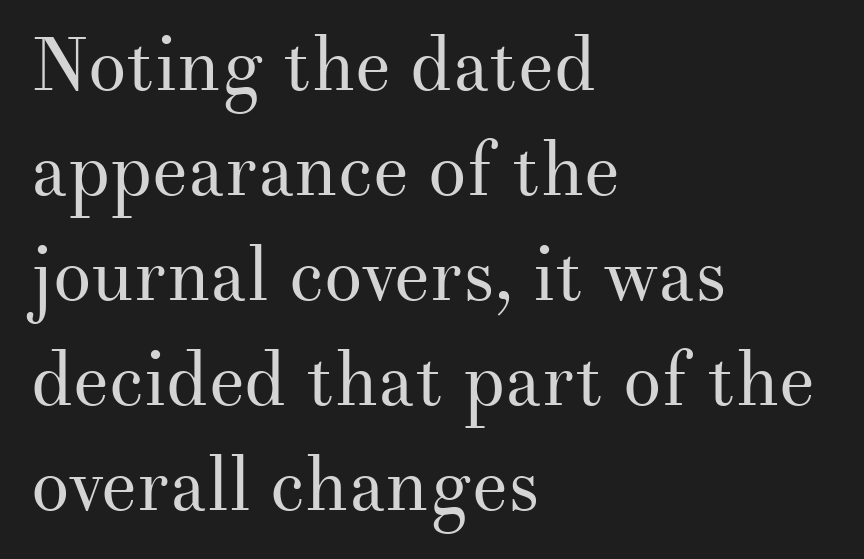
{"serif": "yes", "italic": "no", "bold": "no", "weight": "regular", "width": "normal", "stroke_contrast": "medium", "x_height": "small", "monospaced": "no", "underline": "no", "align": "left", "line_spacing": "normal", "line_spacing_ratio": 1.38, "letter_spacing": "normal", "letter_spacing_em": 0.0, "glyph_px": 76}
